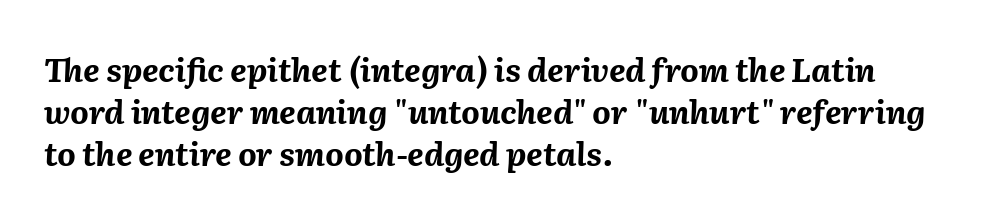
{"italic": "yes", "lean": "right", "slant_degrees": 2, "bold": "yes", "weight": "bold", "width": "normal", "stroke_contrast": "medium", "x_height": "medium", "monospaced": "no", "underline": "no", "align": "left", "line_spacing": "normal", "line_spacing_ratio": 1.31, "letter_spacing": "normal", "letter_spacing_em": 0.0, "glyph_px": 32}
